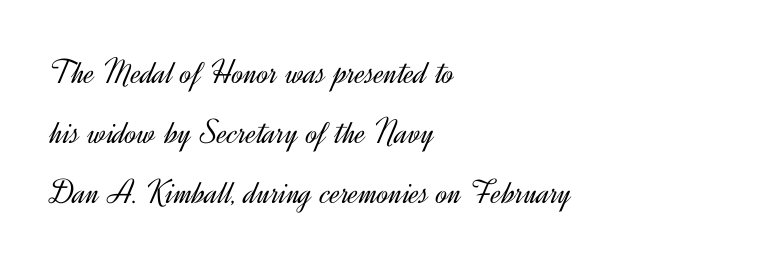
Q: Is the text bold? A: No.
Q: Is the text italic (slanted)? A: Yes.
Q: Is the typeface a serif or a sans-serif typeface? A: Sans-serif.
Q: Is the text underlined? A: No.
Q: How is the paragraph aligned? A: Left-aligned.
Q: Is the spacing between letters normal or unusually wide? A: Normal.
Q: Width (condensed, normal, or wide)? A: Normal.
Q: x-height? A: Small.
Q: Monospaced? A: No.
